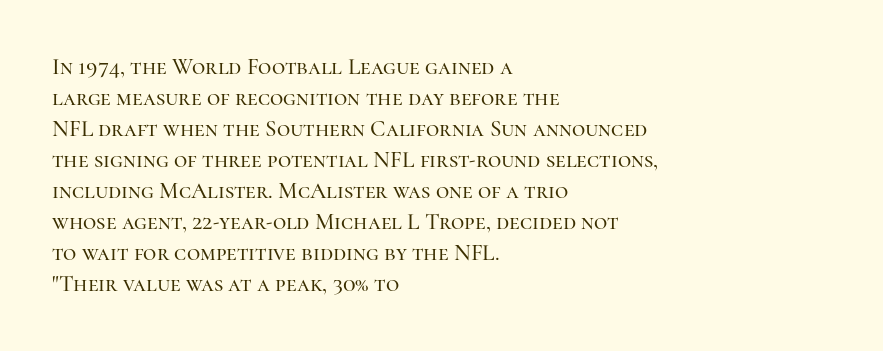
The image shows 23 px text type, upright; set left-aligned, normal line spacing (1.35x), normal letter spacing, not underlined.
